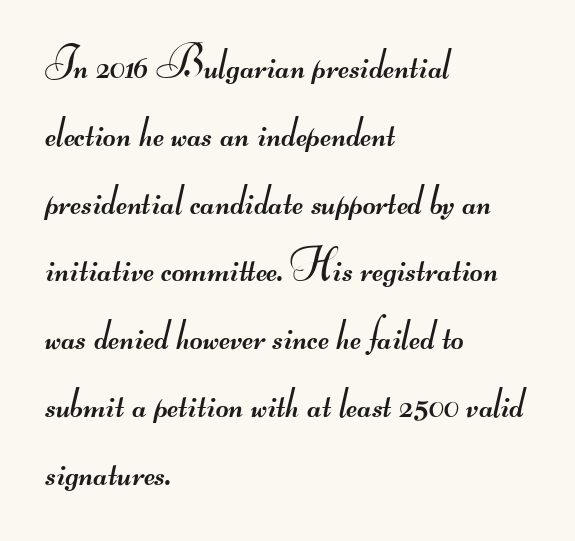
The image shows 44 px regular-weight, wide sans-serif type; set left-aligned, normal line spacing (1.54x), normal letter spacing, not underlined; medium stroke contrast.
